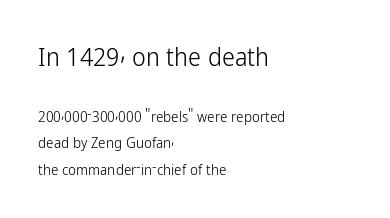
{"italic": "no", "bold": "no", "underline": "no", "align": "left", "line_spacing_ratio": 1.77, "letter_spacing": "normal", "letter_spacing_em": 0.0, "larger_block": "first", "size_ratio": 1.73, "glyph_px": 26}
